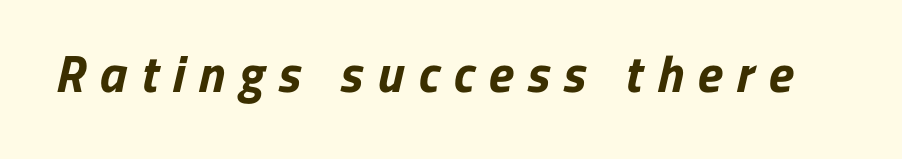
{"serif": "no", "bold": "yes", "weight": "bold", "width": "normal", "stroke_contrast": "low", "x_height": "medium", "monospaced": "no", "underline": "no", "letter_spacing": "wide", "letter_spacing_em": 0.27, "glyph_px": 52}
